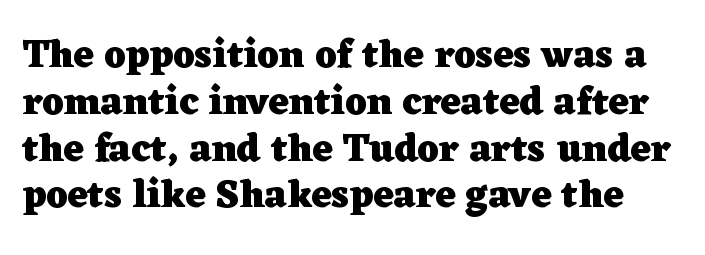
The image shows 39 px heavy, wide serif type, upright; set line spacing 1.2x, normal letter spacing, not underlined; low stroke contrast and a medium x-height.
